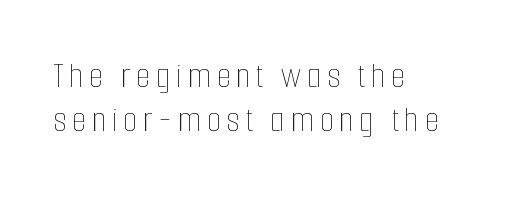
Q: Is the text bold? A: No.
Q: Is the text italic (slanted)? A: No, it is upright.
Q: Is the text underlined? A: No.
Q: How is the paragraph aligned? A: Left-aligned.
Q: Width (condensed, normal, or wide)? A: Condensed.
Q: Stroke contrast? A: Low.
Q: x-height? A: Medium.
Q: Monospaced? A: No.
